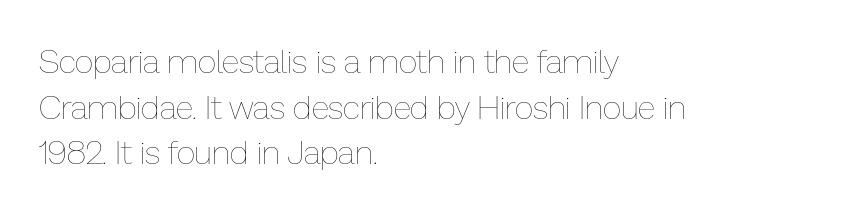
Each line starts at the same left margin while the right side varies. The foot of each line stays bare and open. Default kerning and tracking; the words read as compact shapes. In terms of posture, this sample is upright. Is this a fixed-width face? No — the glyphs have proportional, varying widths. Stroke mass is kept to a normal reading level or below.
